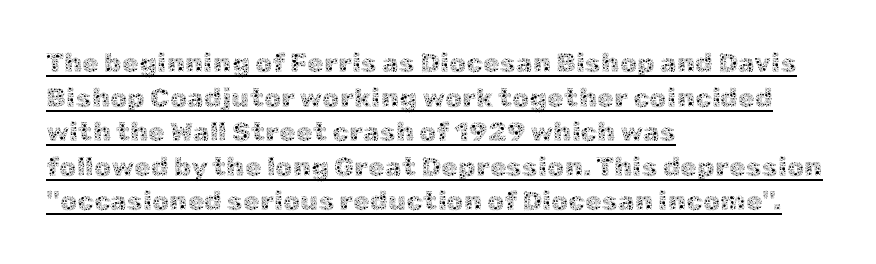
The letters look calm and open, with moderate or lighter stems. These lines were composed using upright roman letters. Glyph-to-glyph distance matches everyday printed text. The lines sit at an ordinary, default distance from one another.
